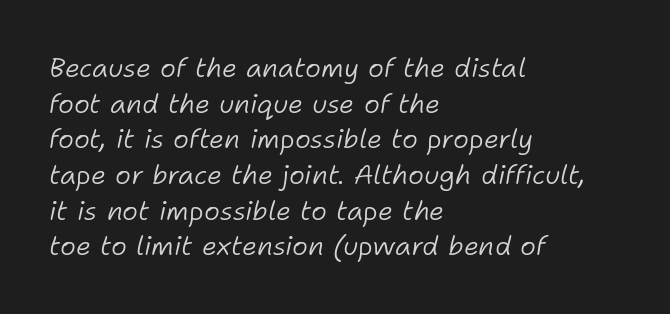
{"italic": "yes", "lean": "right", "slant_degrees": 11, "bold": "no", "underline": "no", "align": "left", "line_spacing": "normal", "line_spacing_ratio": 1.32, "letter_spacing": "normal", "letter_spacing_em": 0.0, "glyph_px": 27}
